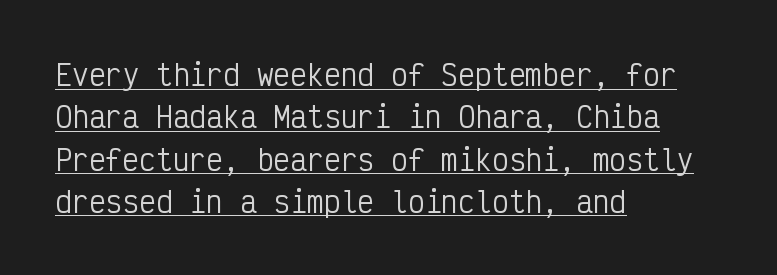
The image shows 28 px regular-weight, condensed sans-serif type, upright, monospaced; set left-aligned, normal line spacing (1.51x), normal letter spacing, underlined; low stroke contrast and a medium x-height.
